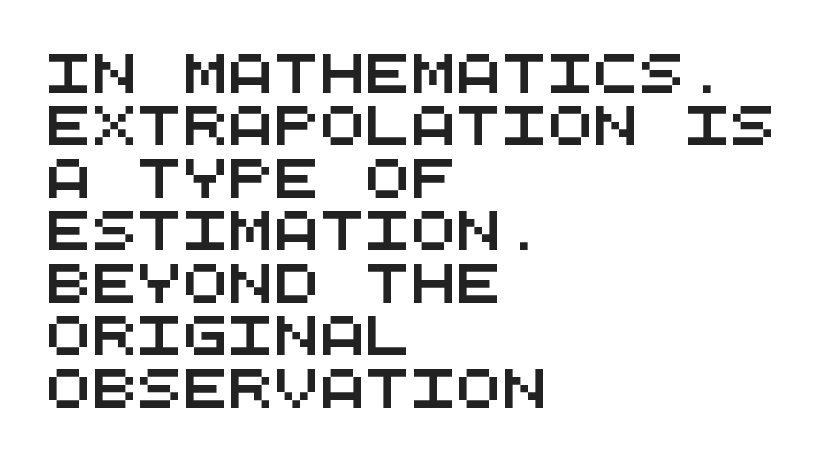
Q: Is the typeface a serif or a sans-serif typeface? A: Sans-serif.
Q: Is the text underlined? A: No.
Q: How is the paragraph aligned? A: Left-aligned.
Q: Is the spacing between letters normal or unusually wide? A: Normal.
Q: Is the spacing between lines tight, normal or loose? A: Normal.
Q: Width (condensed, normal, or wide)? A: Wide.
Q: Stroke contrast? A: Medium.
Q: x-height? A: Large.
Q: Monospaced? A: Yes.
